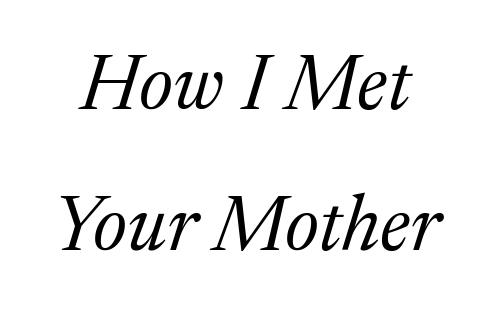
Q: Is the text bold? A: No.
Q: Is the text italic (slanted)? A: Yes, it leans right by about 17 degrees.
Q: Is the typeface a serif or a sans-serif typeface? A: Serif.
Q: Is the text underlined? A: No.
Q: Is the spacing between letters normal or unusually wide? A: Normal.
Q: Width (condensed, normal, or wide)? A: Normal.
Q: Stroke contrast? A: Medium.
Q: x-height? A: Medium.
Q: Monospaced? A: No.
